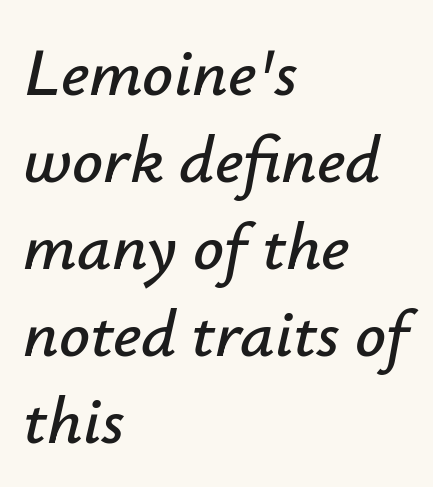
The image shows 68 px text type, italic (leaning right); set left-aligned, normal line spacing (1.28x), normal letter spacing, not underlined; low stroke contrast and a small x-height.
